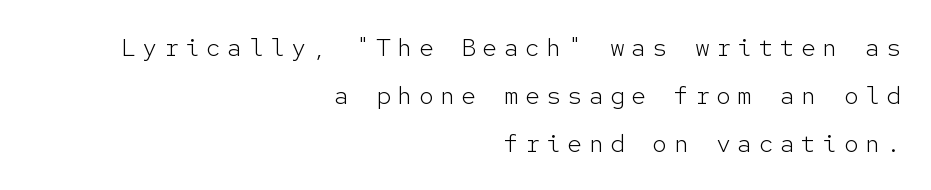
The paragraph shown leans on its right margin. The gap between lines stays unmarked. The typography opts for an upright posture over an oblique one. Letter spacing: wide. Weight: not bold — regular or lighter. Loosely led — the rows are spread out.
